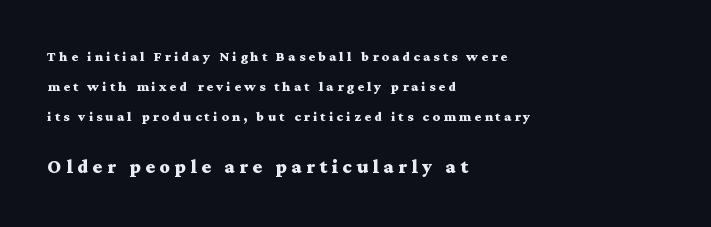
Quick note: interline space is abundant. Notice how thick the strokes are: this is what a full bold looks like. The typography opts for an upright posture over an oblique one. Compared with a centered layout, this one pins lines to the left instead. The specimen omits any rule beneath the text block's lines.
